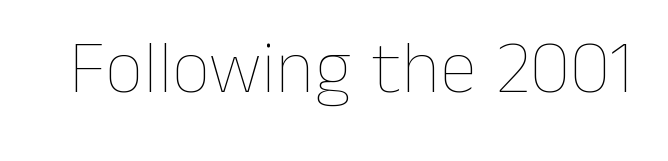
Every stem runs plumb, perpendicular to the baseline. Here the designer chose a conventional face with non-uniform glyph widths. The passage shown has conventional tracking throughout. Nothing heavy about these letters — not bold at all. Plain, unruled lines of type.
